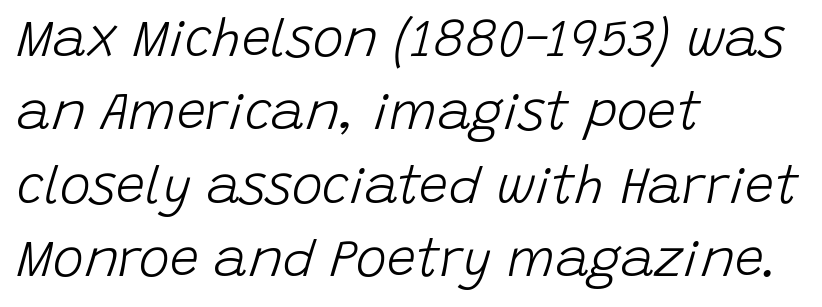
The zone under the glyphs is completely vacant. Regular leading. Counters stay open thanks to moderate or lighter strokes. The letterforms sit shoulder to shoulder at normal distance.
